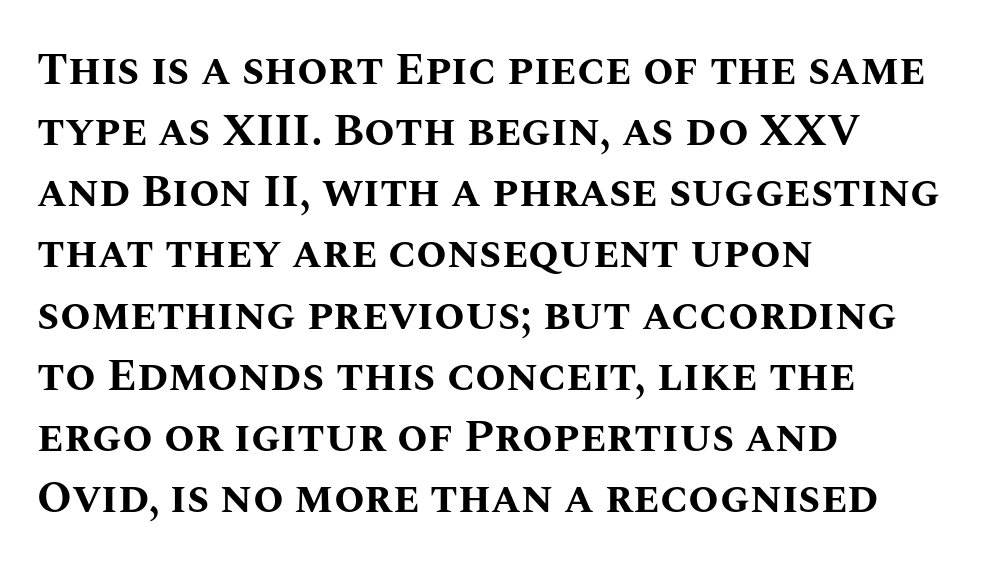
{"italic": "no", "bold": "yes", "weight": "bold", "width": "normal", "stroke_contrast": "medium", "x_height": "large", "monospaced": "no", "underline": "no", "align": "left", "line_spacing": "normal", "line_spacing_ratio": 1.39, "letter_spacing": "normal", "letter_spacing_em": 0.0, "glyph_px": 44}
